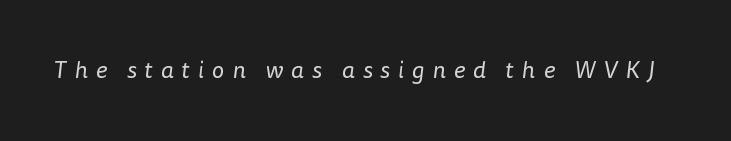
Think standard paragraph weight, or any step lighter than that. Tracking value appears strongly positive — letters spread wide. Words float on clear page, feet unadorned.
